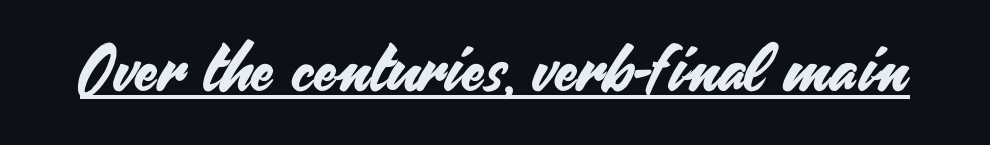
The image shows 65 px sans-serif type; set normal letter spacing, underlined; medium stroke contrast and a small x-height.
